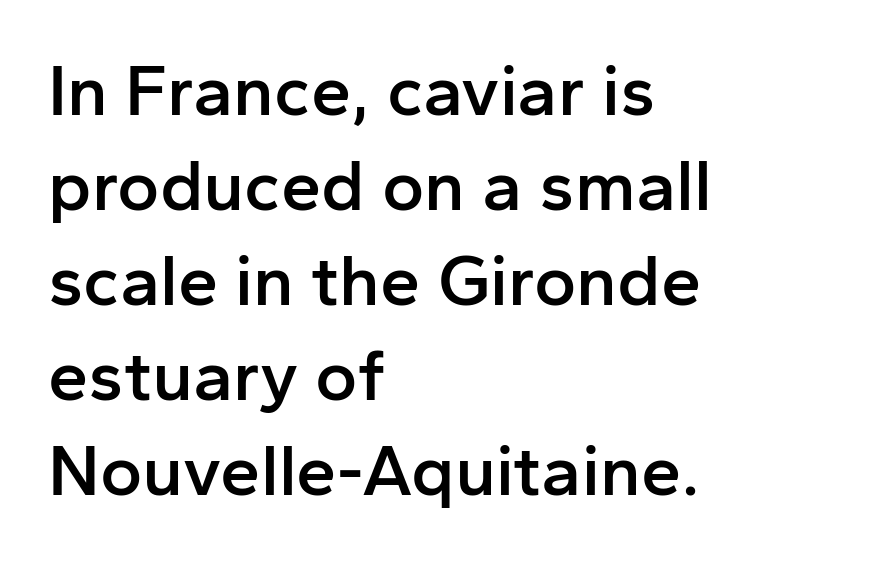
The image shows 72 px semibold sans-serif type, upright; set left-aligned, normal line spacing (1.32x), normal letter spacing, not underlined; low stroke contrast and a medium x-height.
